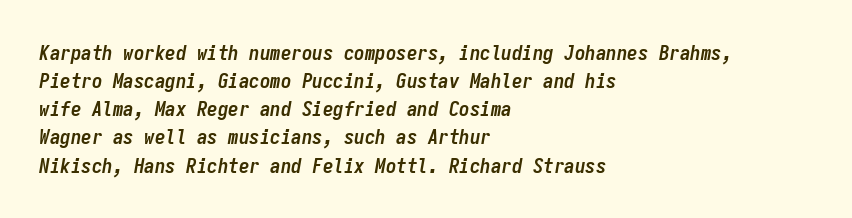
Weight: bold. These lines keep a tight, regular rhythm from letter to letter. The rendering uses a moderate line-height, typical for paragraphs. Line starts are locked; line ends wander. The words here are not underlined. These lines were composed using italics.
